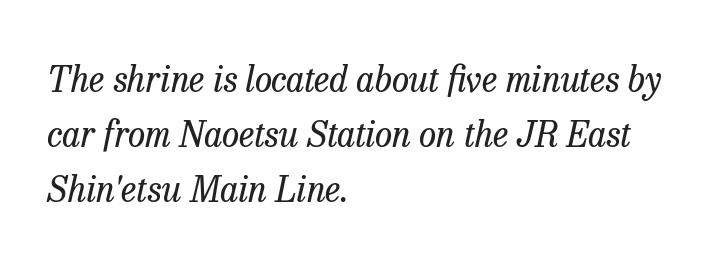
Beneath every word, the page is bare. Proportional: the letters do not fall into vertical columns. Style check: oblique. Each word holds together tightly as a unit, with standard inter-letter gaps. The rendering anchors every line to the left-hand side. The type family on display is of the serif kind.
